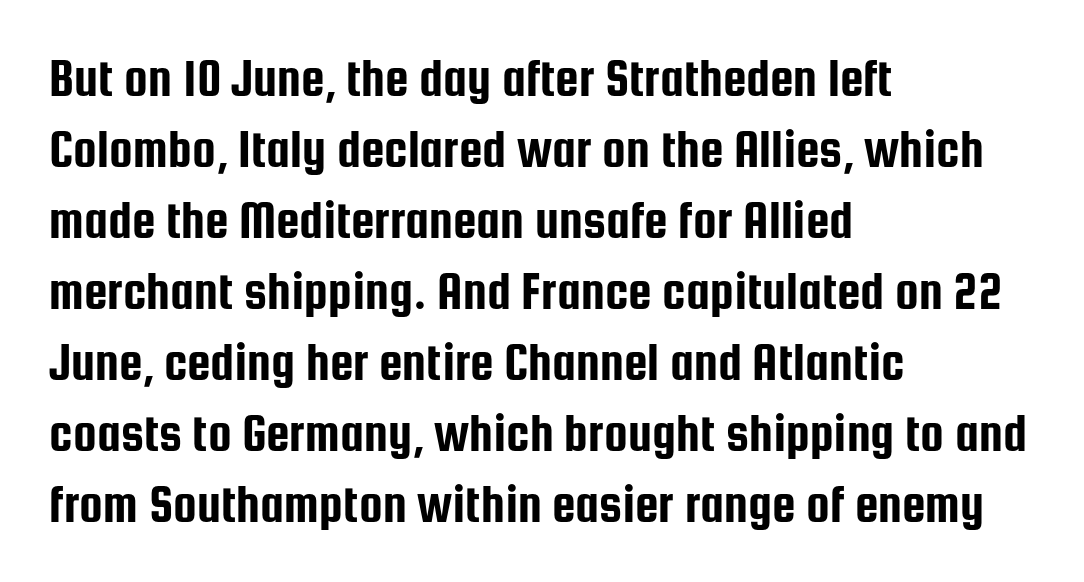
{"serif": "no", "italic": "no", "width": "condensed", "stroke_contrast": "low", "x_height": "medium", "monospaced": "no", "underline": "no", "align": "left", "line_spacing": "normal", "line_spacing_ratio": 1.34, "letter_spacing": "normal", "letter_spacing_em": 0.0, "glyph_px": 53}
